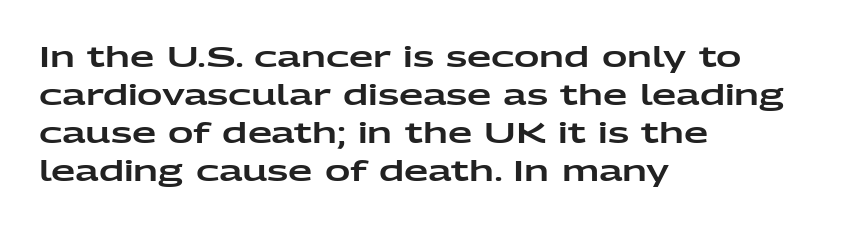
{"serif": "no", "italic": "no", "width": "wide", "stroke_contrast": "low", "x_height": "medium", "monospaced": "no", "underline": "no", "align": "left", "line_spacing": "normal", "line_spacing_ratio": 1.36, "letter_spacing": "normal", "letter_spacing_em": 0.0, "glyph_px": 28}
